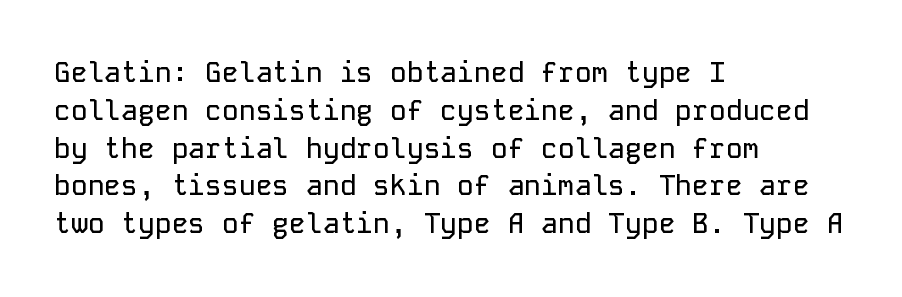
This sample has the even, mechanical cadence of fixed-width lettering. This block has exactly the height ordinary leading produces. Nobody drew a line under any word here. The designer went with a sans here, leaving each stem footless.
